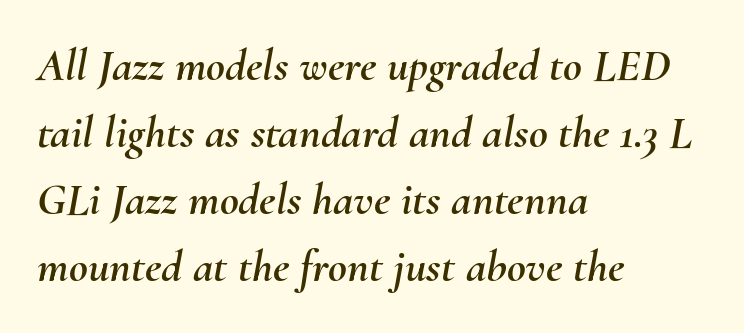
Q: Is the text italic (slanted)? A: Yes, it leans right by about 10 degrees.
Q: Is the text underlined? A: No.
Q: How is the paragraph aligned? A: Left-aligned.
Q: Is the spacing between letters normal or unusually wide? A: Normal.
Q: Is the spacing between lines tight, normal or loose? A: Normal.
Q: Width (condensed, normal, or wide)? A: Normal.
Q: Stroke contrast? A: Medium.
Q: x-height? A: Small.
Q: Monospaced? A: No.
